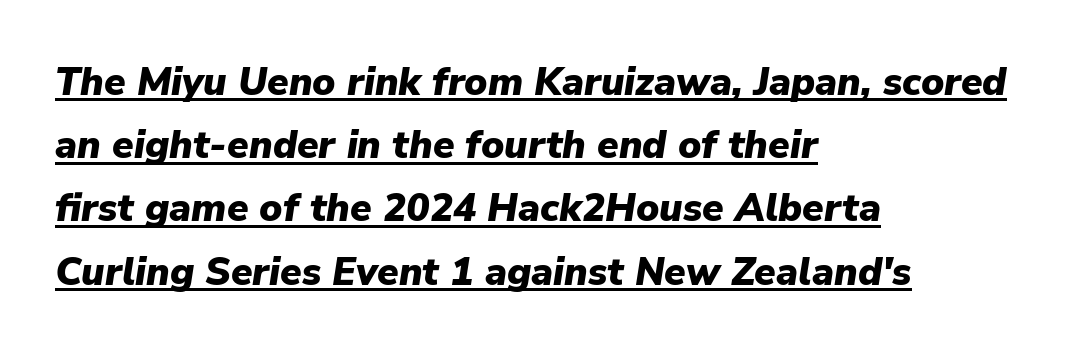
The image shows 39 px heavy type, italic (leaning right); set left-aligned, normal line spacing (1.62x), normal letter spacing, underlined; low stroke contrast and a medium x-height.
